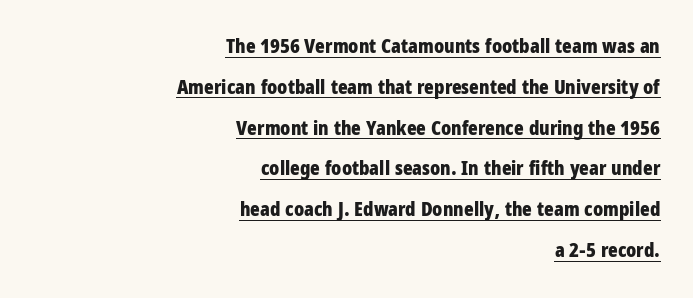
{"italic": "no", "bold": "yes", "underline": "yes", "align": "right", "line_spacing": "loose", "line_spacing_ratio": 2.04, "letter_spacing": "normal", "letter_spacing_em": 0.0, "glyph_px": 20}
